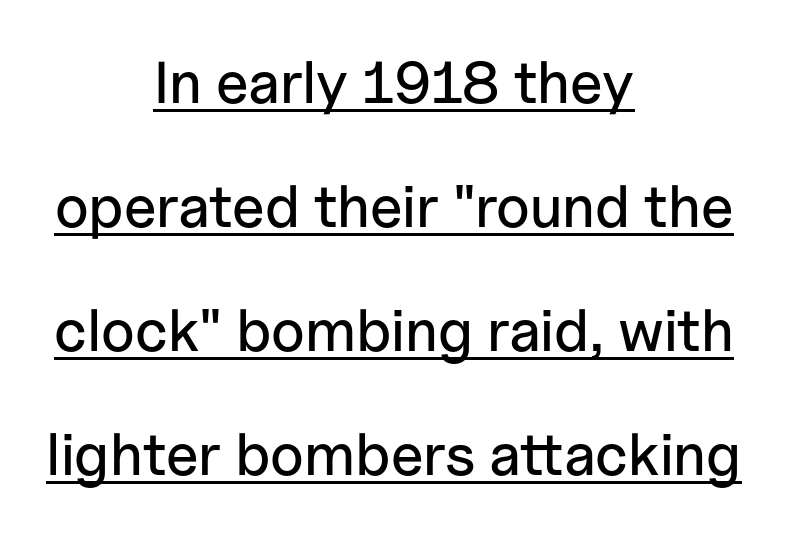
Q: Is the text italic (slanted)? A: No, it is upright.
Q: Is the typeface a serif or a sans-serif typeface? A: Sans-serif.
Q: Is the text underlined? A: Yes.
Q: How is the paragraph aligned? A: Centered.
Q: Is the spacing between letters normal or unusually wide? A: Normal.
Q: Is the spacing between lines tight, normal or loose? A: Loose.
Q: Width (condensed, normal, or wide)? A: Normal.
Q: Stroke contrast? A: Low.
Q: x-height? A: Medium.
Q: Monospaced? A: No.
